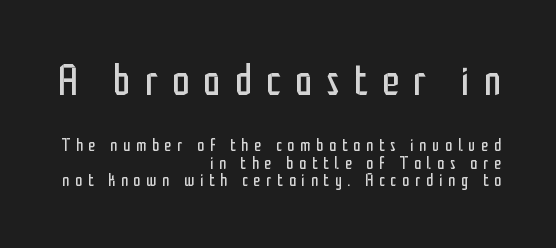
The image shows 44 px regular-weight, condensed sans-serif type, upright; set right-aligned, tight line spacing (0.99x), unusually wide letter spacing (+0.32 em), not underlined; the first (top) block is 2.44x larger; low stroke contrast and a medium x-height.
